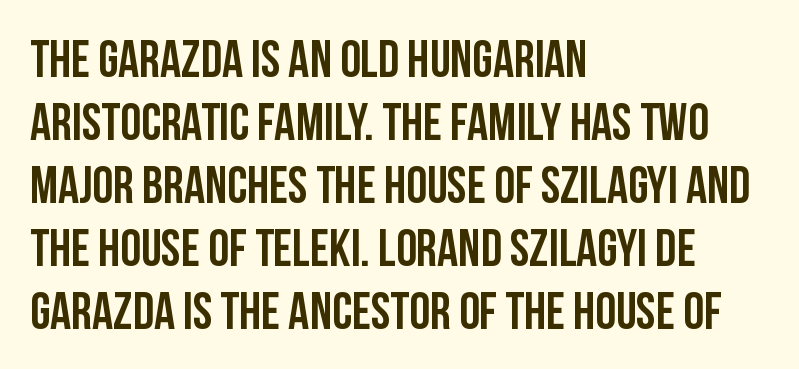
{"serif": "no", "italic": "no", "bold": "yes", "weight": "semibold", "width": "condensed", "stroke_contrast": "low", "x_height": "large", "monospaced": "no", "underline": "no", "align": "left", "line_spacing_ratio": 1.21, "letter_spacing": "normal", "letter_spacing_em": 0.0, "glyph_px": 52}
